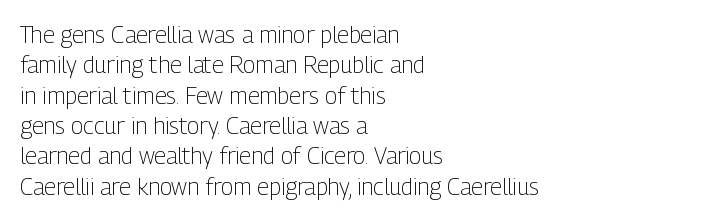
The space directly below the letters is spotless. Caption: standard tracking, unaltered. Vertically, the passage feels balanced, rows spaced as you'd expect. Does the lettering tilt? It doesn't — this is upright.
